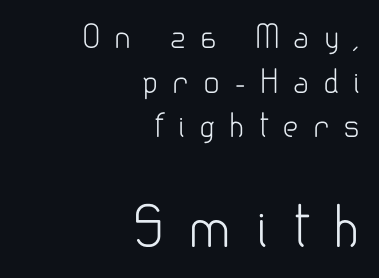
The image shows 54 px light sans-serif type, upright; set right-aligned, normal line spacing (1.44x), unusually wide letter spacing (+0.45 em), not underlined; the second (bottom) block is 1.74x larger; low stroke contrast and a small x-height.
